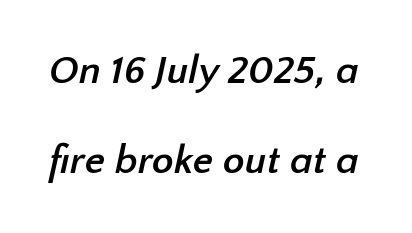
The image shows 40 px semibold sans-serif type; set loose line spacing (2.25x), normal letter spacing, not underlined; low stroke contrast and a medium x-height.
